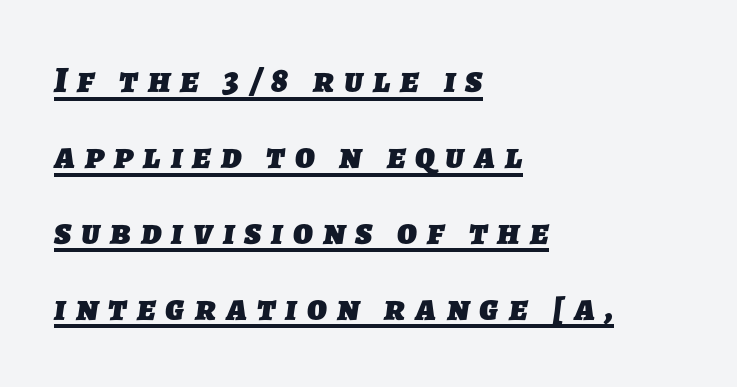
Unlike a traditional serif, this face leaves its strokes unadorned. A continuous stroke trails under the words, as in a hyperlink. The typesetting leans heavy: a genuine bold. Observe the wide spacing: letters keep a clear distance from each other.
